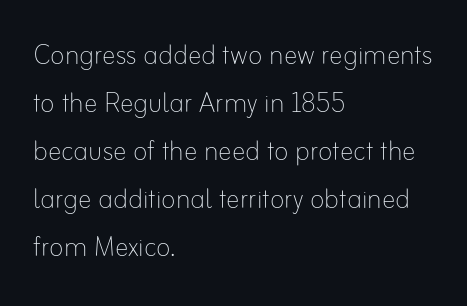
The image shows 34 px thin type, upright; set left-aligned, normal line spacing (1.41x), normal letter spacing, not underlined; low stroke contrast and a small x-height.
